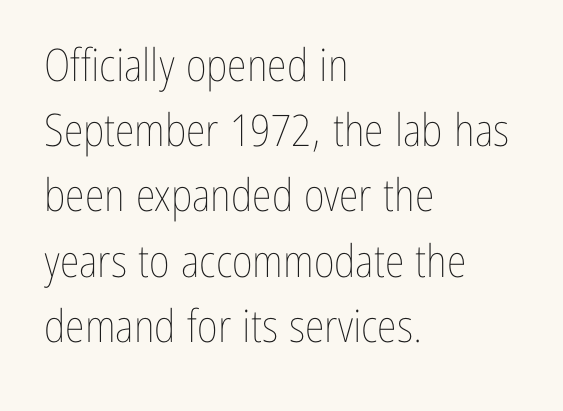
{"italic": "no", "bold": "no", "weight": "thin", "width": "condensed", "stroke_contrast": "low", "x_height": "medium", "monospaced": "no", "underline": "no", "align": "left", "line_spacing": "normal", "line_spacing_ratio": 1.45, "letter_spacing": "normal", "letter_spacing_em": 0.0, "glyph_px": 45}
